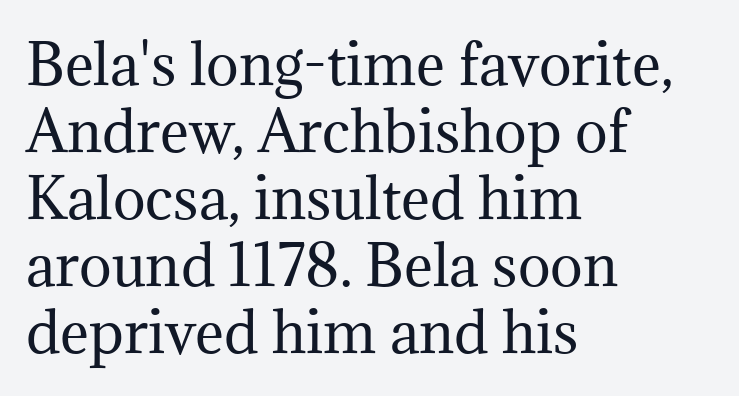
Q: Is the text bold? A: No.
Q: Is the text italic (slanted)? A: No, it is upright.
Q: Is the typeface a serif or a sans-serif typeface? A: Serif.
Q: Is the text underlined? A: No.
Q: How is the paragraph aligned? A: Left-aligned.
Q: Is the spacing between letters normal or unusually wide? A: Normal.
Q: Width (condensed, normal, or wide)? A: Normal.
Q: Stroke contrast? A: Medium.
Q: x-height? A: Medium.
Q: Monospaced? A: No.
